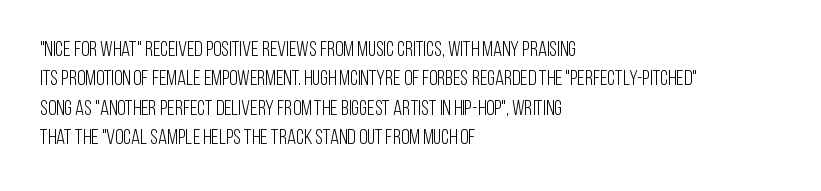
The image shows 21 px text type, upright; set left-aligned, normal line spacing (1.4x), normal letter spacing, not underlined.
